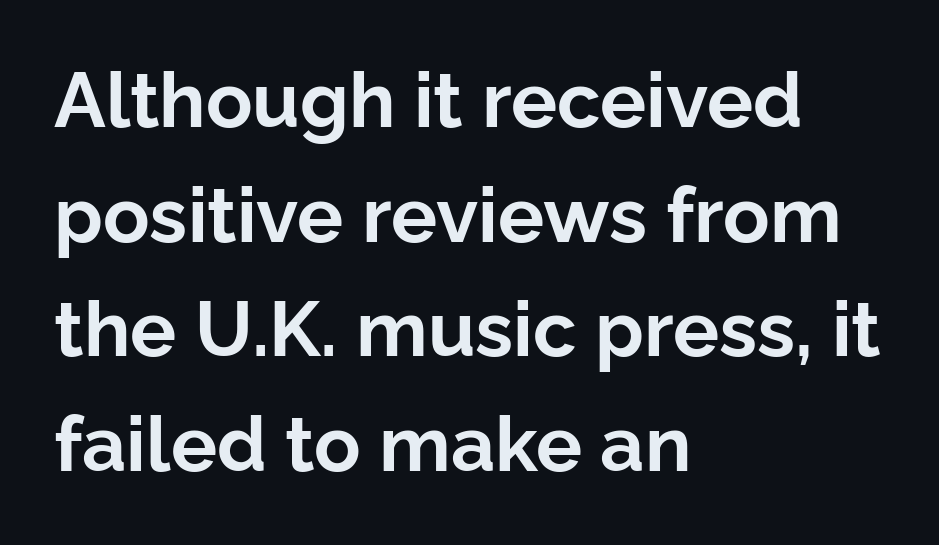
{"serif": "no", "italic": "no", "bold": "yes", "weight": "bold", "width": "normal", "stroke_contrast": "low", "x_height": "medium", "monospaced": "no", "underline": "no", "align": "left", "line_spacing": "normal", "line_spacing_ratio": 1.49, "letter_spacing": "normal", "letter_spacing_em": 0.0, "glyph_px": 77}
